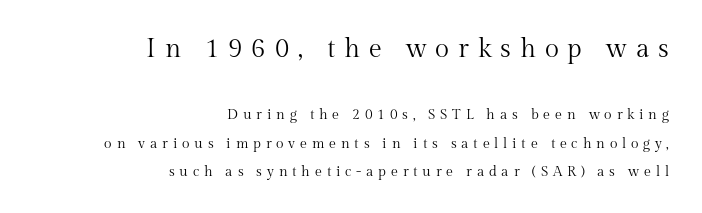
The image shows 26 px text type, upright; set right-aligned, loose line spacing (2.02x), unusually wide letter spacing (+0.34 em), not underlined; the first (top) block is 1.86x larger.
